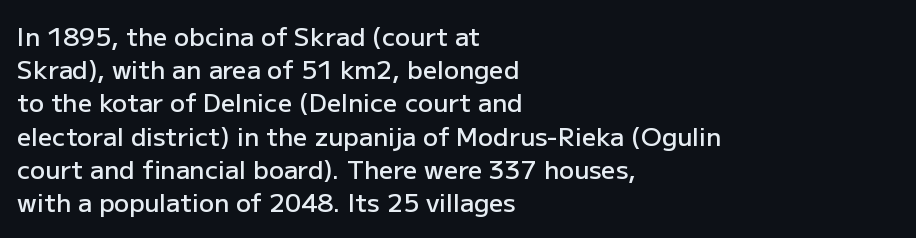
Q: Is the text bold? A: Semi-bold.
Q: Is the text italic (slanted)? A: No, it is upright.
Q: Is the text underlined? A: No.
Q: How is the paragraph aligned? A: Left-aligned.
Q: Is the spacing between letters normal or unusually wide? A: Normal.
Q: Is the spacing between lines tight, normal or loose? A: Normal.
